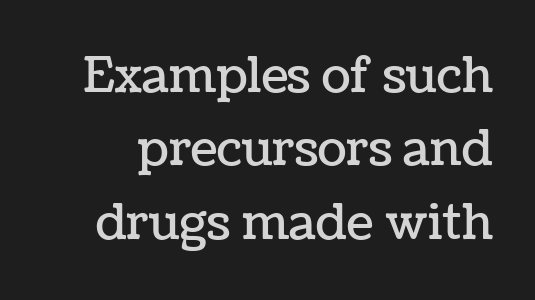
The image shows 48 px text type, upright; set normal line spacing (1.53x), normal letter spacing, not underlined; low stroke contrast and a medium x-height.
